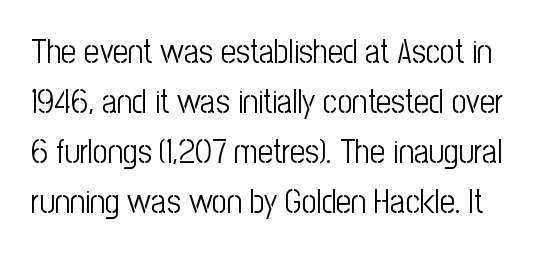
Q: Is the text bold? A: No.
Q: Is the text italic (slanted)? A: No, it is upright.
Q: Is the typeface a serif or a sans-serif typeface? A: Sans-serif.
Q: Is the text underlined? A: No.
Q: Is the spacing between letters normal or unusually wide? A: Normal.
Q: Is the spacing between lines tight, normal or loose? A: Normal.
Q: Width (condensed, normal, or wide)? A: Condensed.
Q: Stroke contrast? A: Low.
Q: x-height? A: Medium.
Q: Monospaced? A: No.
